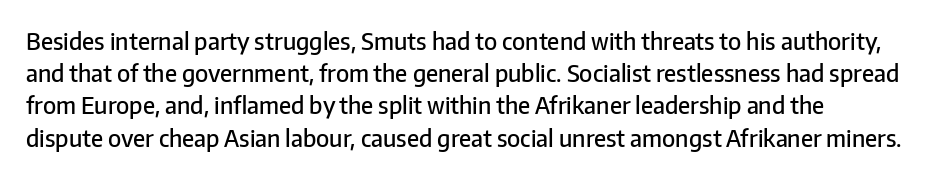
Q: Is the text bold? A: Semi-bold.
Q: Is the text italic (slanted)? A: No, it is upright.
Q: Is the text underlined? A: No.
Q: Is the spacing between letters normal or unusually wide? A: Normal.
Q: Is the spacing between lines tight, normal or loose? A: Normal.
